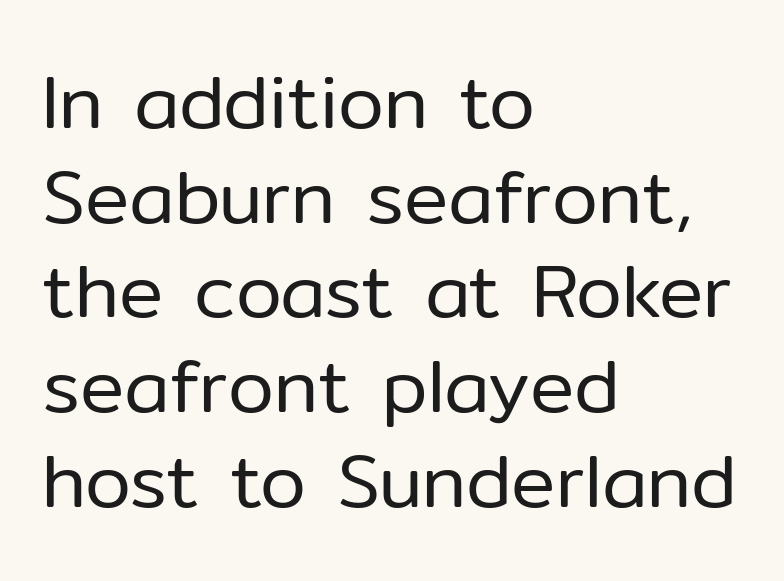
The paragraph shown leans on its left margin. Type style note: lacks serifs. Note the varied advance widths — an 'i' is clearly narrower than an 'm'. Check under the words: just untouched page. When letters stand straight like this, we call the style roman or upright.
